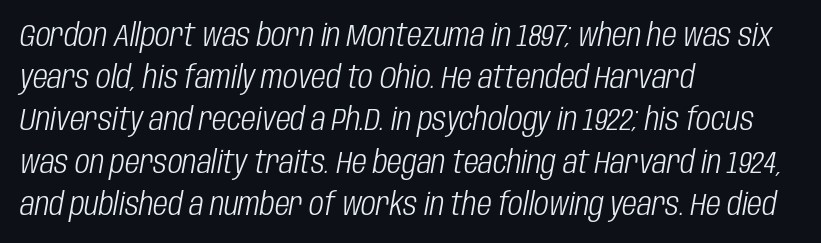
{"italic": "yes", "lean": "right", "slant_degrees": 10, "bold": "no", "weight": "light", "width": "condensed", "stroke_contrast": "low", "x_height": "large", "monospaced": "no", "underline": "no", "align": "left", "line_spacing": "normal", "line_spacing_ratio": 1.32, "letter_spacing": "normal", "letter_spacing_em": 0.0, "glyph_px": 32}
